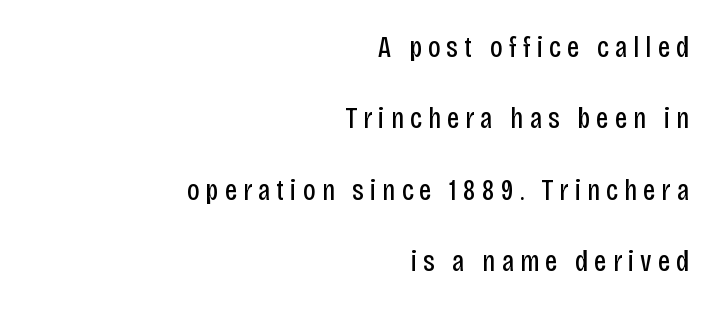
Q: Is the text bold? A: No.
Q: Is the text italic (slanted)? A: No, it is upright.
Q: Is the typeface a serif or a sans-serif typeface? A: Sans-serif.
Q: Is the text underlined? A: No.
Q: How is the paragraph aligned? A: Right-aligned.
Q: Is the spacing between letters normal or unusually wide? A: Unusually wide.
Q: Is the spacing between lines tight, normal or loose? A: Loose.
Q: Width (condensed, normal, or wide)? A: Condensed.
Q: Stroke contrast? A: Low.
Q: x-height? A: Large.
Q: Monospaced? A: No.
